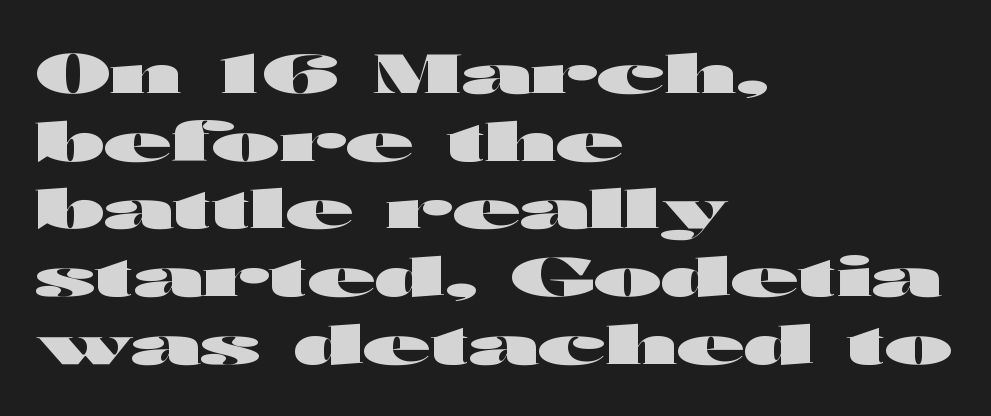
{"serif": "no", "italic": "no", "bold": "yes", "weight": "heavy", "width": "wide", "stroke_contrast": "high", "x_height": "medium", "monospaced": "no", "underline": "no", "align": "left", "line_spacing_ratio": 1.23, "letter_spacing": "normal", "letter_spacing_em": 0.0, "glyph_px": 55}
